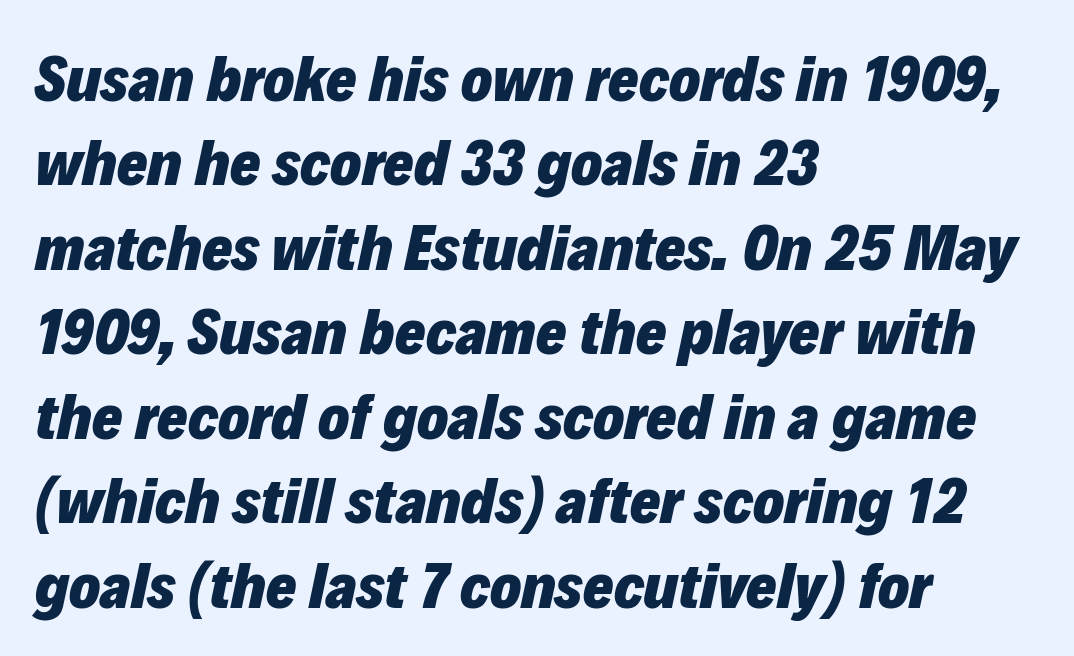
{"italic": "yes", "lean": "right", "slant_degrees": 12, "bold": "yes", "weight": "heavy", "width": "normal", "stroke_contrast": "low", "x_height": "medium", "monospaced": "no", "underline": "no", "align": "left", "line_spacing": "normal", "line_spacing_ratio": 1.3, "letter_spacing": "normal", "letter_spacing_em": 0.0, "glyph_px": 65}
